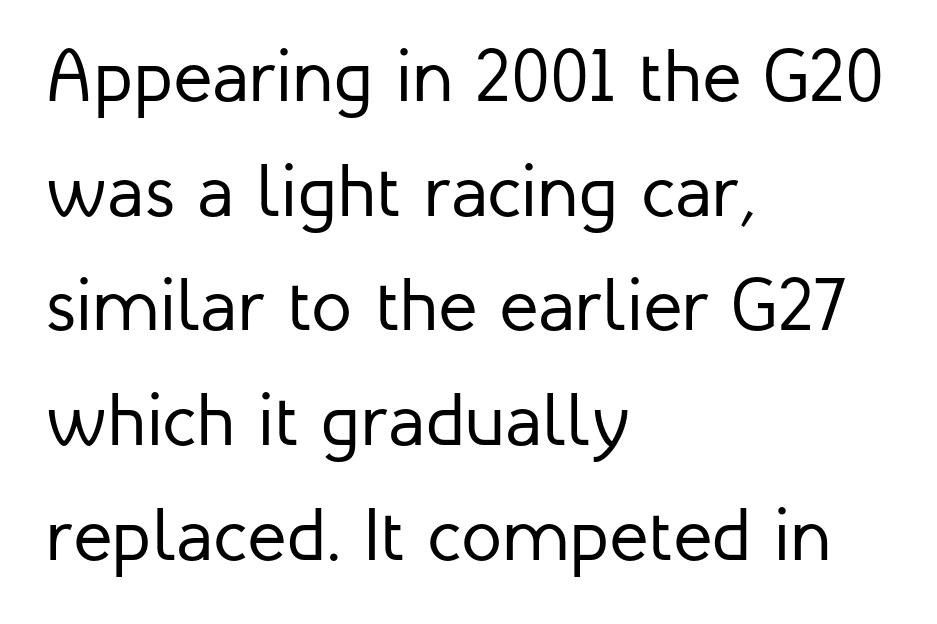
The image shows 74 px regular-weight sans-serif type, upright; set left-aligned, normal line spacing (1.55x), normal letter spacing, not underlined; low stroke contrast and a medium x-height.
